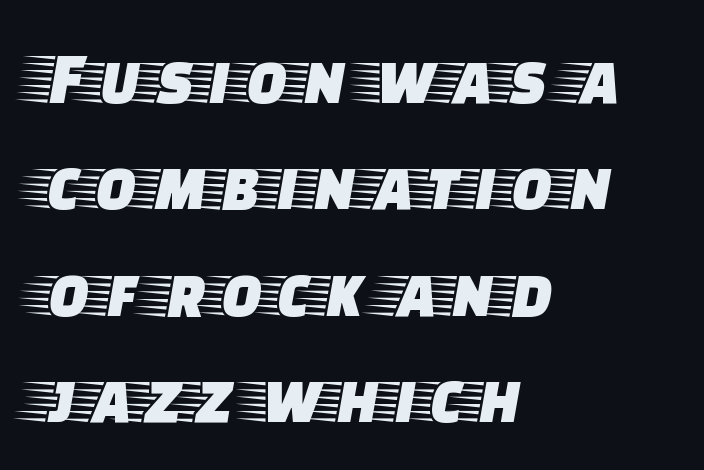
The image shows 76 px wide serif type; set left-aligned, normal line spacing (1.4x), normal letter spacing, not underlined; low stroke contrast and a large x-height.
